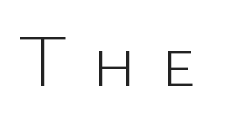
Q: Is the text bold? A: No.
Q: Is the text italic (slanted)? A: No, it is upright.
Q: Is the typeface a serif or a sans-serif typeface? A: Sans-serif.
Q: Is the text underlined? A: No.
Q: Is the spacing between letters normal or unusually wide? A: Unusually wide.
Q: Width (condensed, normal, or wide)? A: Normal.
Q: Stroke contrast? A: Low.
Q: x-height? A: Medium.
Q: Monospaced? A: No.
